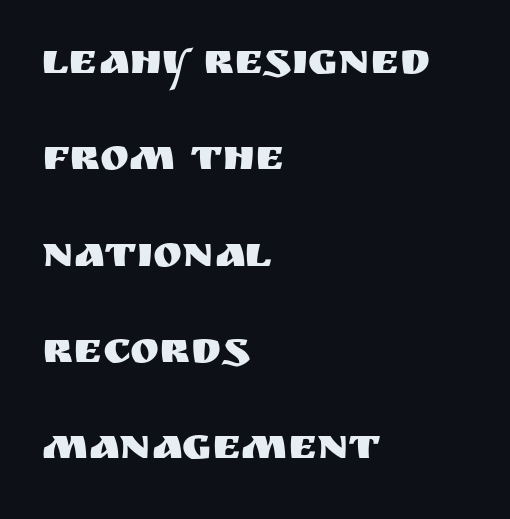
Q: Is the text italic (slanted)? A: No, it is upright.
Q: Is the typeface a serif or a sans-serif typeface? A: Sans-serif.
Q: Is the text underlined? A: No.
Q: How is the paragraph aligned? A: Left-aligned.
Q: Is the spacing between letters normal or unusually wide? A: Normal.
Q: Is the spacing between lines tight, normal or loose? A: Loose.
Q: Width (condensed, normal, or wide)? A: Normal.
Q: Stroke contrast? A: Medium.
Q: x-height? A: Large.
Q: Monospaced? A: No.
